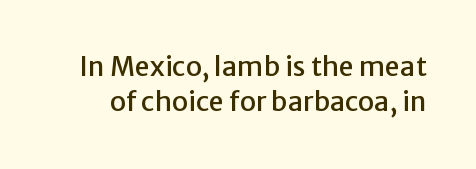
Q: Is the text italic (slanted)? A: No, it is upright.
Q: Is the text underlined? A: No.
Q: Is the spacing between letters normal or unusually wide? A: Normal.
Q: Is the spacing between lines tight, normal or loose? A: Normal.
